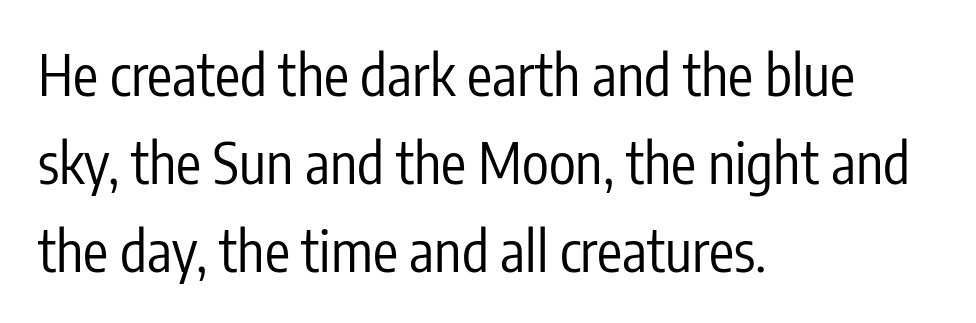
The image shows 56 px regular-weight, condensed sans-serif type, upright; set left-aligned, normal line spacing (1.57x), normal letter spacing, not underlined; low stroke contrast and a medium x-height.
